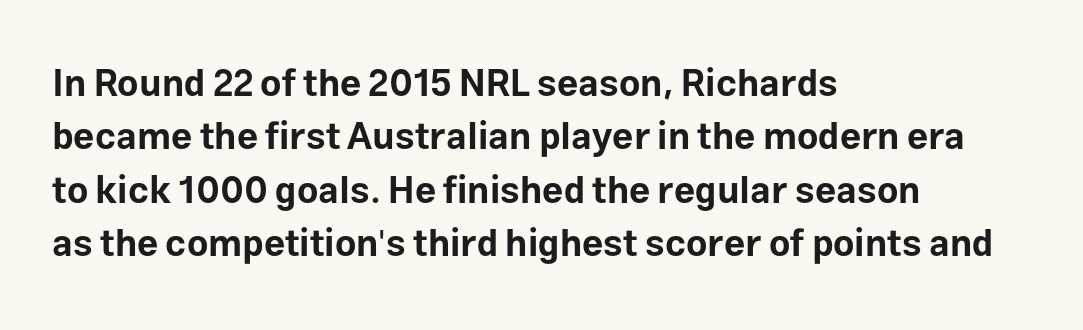
The image shows 37 px bold sans-serif type, upright; set left-aligned, normal line spacing (1.44x), normal letter spacing, not underlined; low stroke contrast and a medium x-height.
